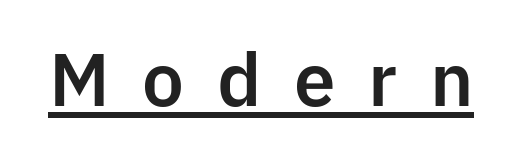
Posture: vertical. Every word sits above its own underline. Between one letter and the next there's a generous, obvious gap. Is this a sans? Yes — the strokes have no serifs.
